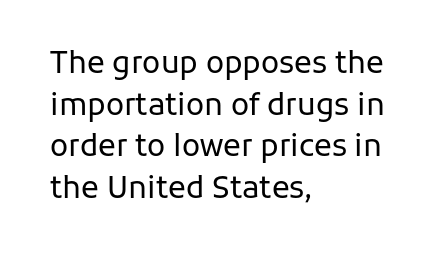
The image shows 30 px regular-weight sans-serif type, upright; set left-aligned, normal line spacing (1.39x), normal letter spacing, not underlined; low stroke contrast and a medium x-height.
